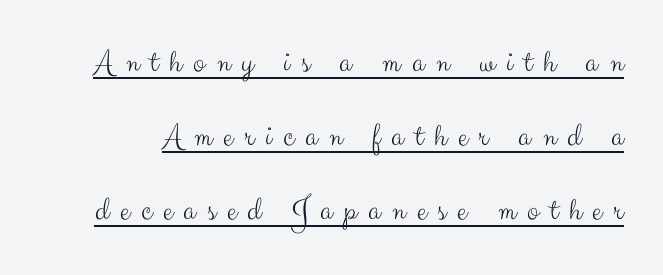
The passage shown stacks its lines with a broad gap. Beneath each row of characters lies a ruled line. Stroke thickness stays within the range of a standard reading face or lighter. A typesetter would call this proportional, since set widths differ per character.
